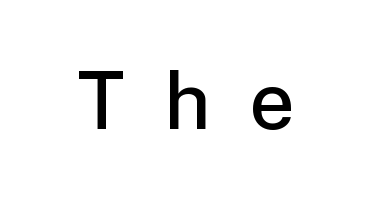
Q: Is the text bold? A: Semi-bold.
Q: Is the text italic (slanted)? A: No, it is upright.
Q: Is the typeface a serif or a sans-serif typeface? A: Sans-serif.
Q: Is the text underlined? A: No.
Q: Is the spacing between letters normal or unusually wide? A: Unusually wide.
Q: Width (condensed, normal, or wide)? A: Normal.
Q: Stroke contrast? A: Low.
Q: x-height? A: Medium.
Q: Monospaced? A: No.
